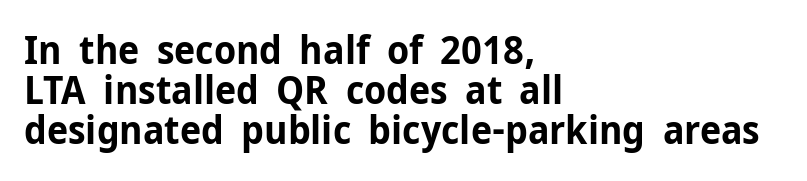
{"serif": "no", "italic": "no", "bold": "yes", "weight": "bold", "width": "normal", "stroke_contrast": "low", "x_height": "medium", "monospaced": "no", "underline": "no", "align": "left", "line_spacing": "tight", "line_spacing_ratio": 1.03, "letter_spacing": "normal", "letter_spacing_em": 0.0, "glyph_px": 39}
